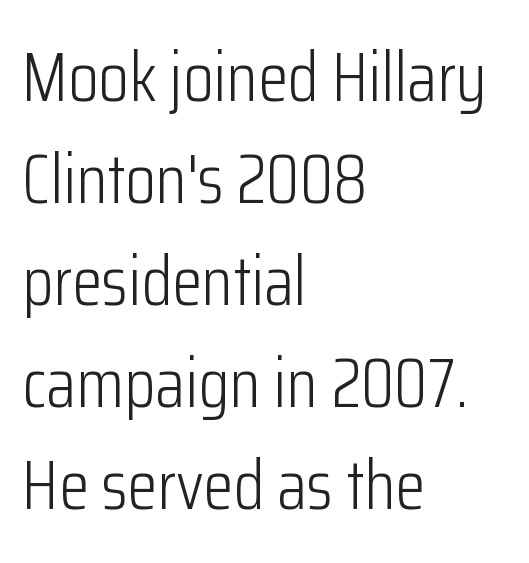
The image shows 69 px light, condensed sans-serif type, upright; set left-aligned, normal line spacing (1.48x), normal letter spacing, not underlined; low stroke contrast and a medium x-height.
